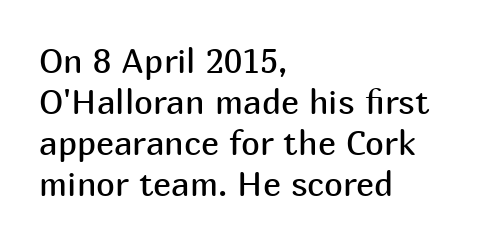
The image shows 34 px regular-weight sans-serif type, upright; set left-aligned, line spacing 1.21x, normal letter spacing, not underlined; medium stroke contrast and a medium x-height.
